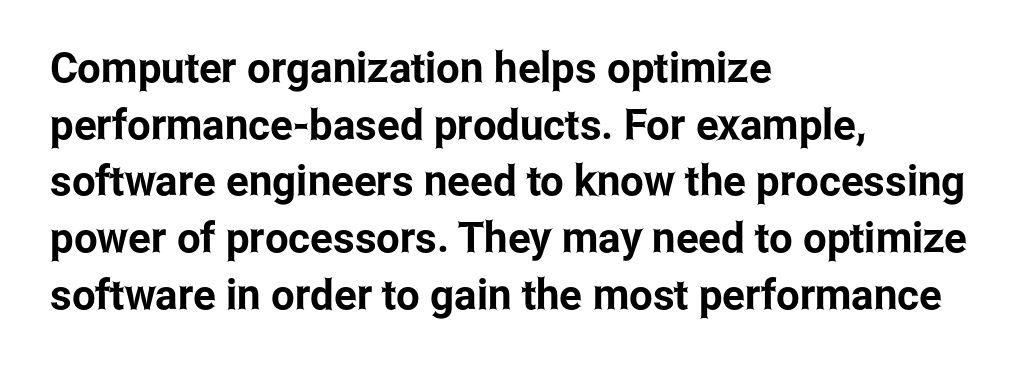
Q: Is the text italic (slanted)? A: No, it is upright.
Q: Is the typeface a serif or a sans-serif typeface? A: Sans-serif.
Q: Is the text underlined? A: No.
Q: How is the paragraph aligned? A: Left-aligned.
Q: Is the spacing between letters normal or unusually wide? A: Normal.
Q: Is the spacing between lines tight, normal or loose? A: Normal.
Q: Width (condensed, normal, or wide)? A: Condensed.
Q: Stroke contrast? A: Low.
Q: x-height? A: Medium.
Q: Monospaced? A: No.
